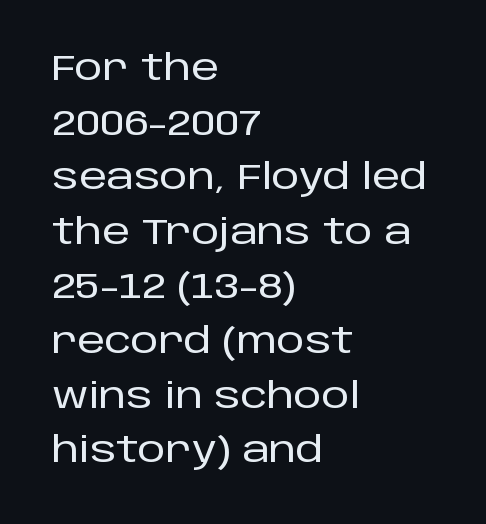
Q: Is the text italic (slanted)? A: No, it is upright.
Q: Is the typeface a serif or a sans-serif typeface? A: Sans-serif.
Q: Is the text underlined? A: No.
Q: How is the paragraph aligned? A: Left-aligned.
Q: Is the spacing between letters normal or unusually wide? A: Normal.
Q: Is the spacing between lines tight, normal or loose? A: Normal.
Q: Width (condensed, normal, or wide)? A: Normal.
Q: Stroke contrast? A: Low.
Q: x-height? A: Large.
Q: Monospaced? A: No.
